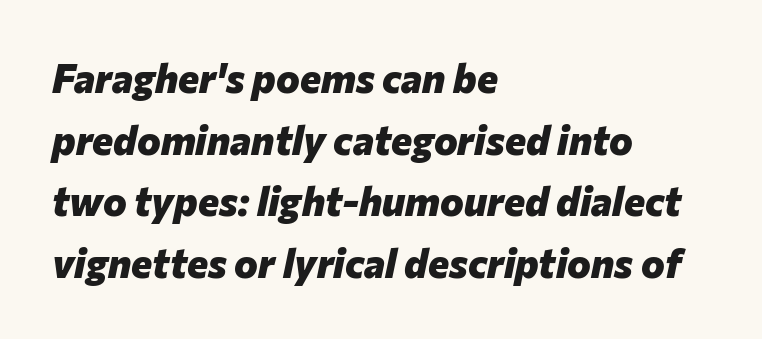
The image shows 40 px heavy type, italic (leaning right); set left-aligned, normal line spacing (1.54x), normal letter spacing, not underlined; low stroke contrast and a medium x-height.
